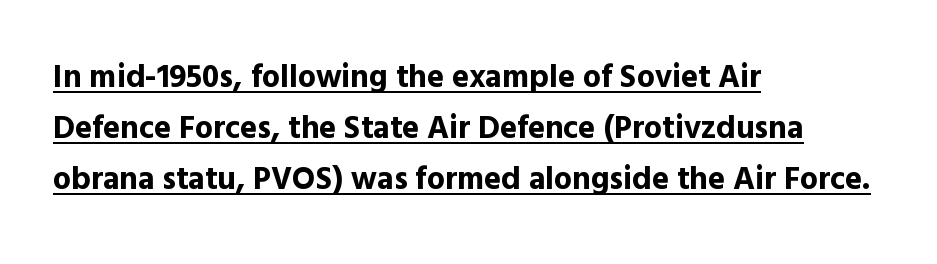
{"serif": "no", "italic": "no", "bold": "yes", "weight": "bold", "width": "normal", "x_height": "medium", "monospaced": "no", "underline": "yes", "align": "left", "line_spacing": "normal", "line_spacing_ratio": 1.59, "letter_spacing": "normal", "letter_spacing_em": 0.0, "glyph_px": 32}
